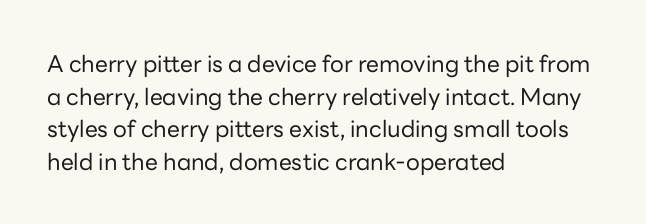
The image shows 23 px text type, upright; set left-aligned, normal line spacing (1.42x), normal letter spacing, not underlined.
